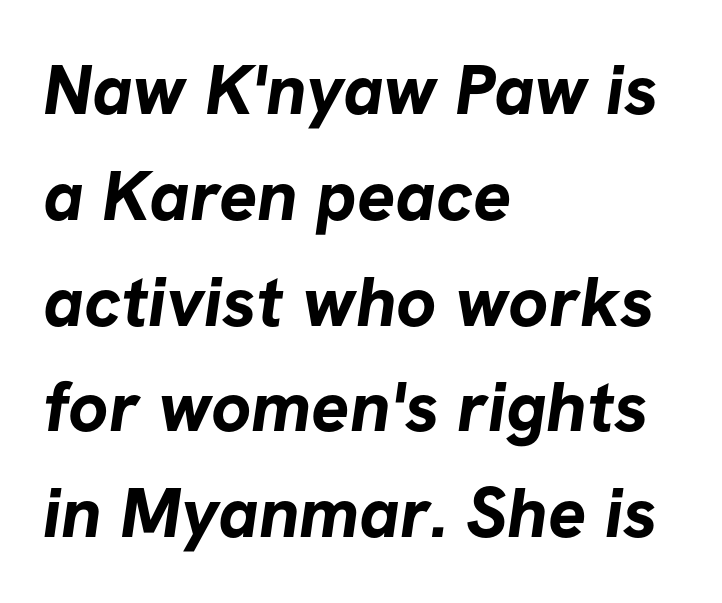
This rendering employs a face without finishing strokes, i.e., a sans-serif. How heavy is the stroke? Heavy — this is a bold. Looks like regular typesetting: each glyph gets only the width it needs. The leading is moderate, giving the passage an even texture.
